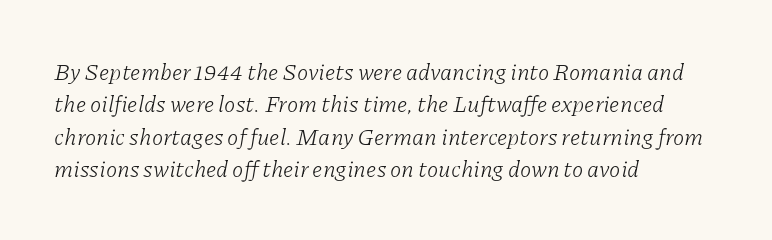
{"italic": "yes", "lean": "right", "slant_degrees": 11, "bold": "no", "underline": "no", "align": "left", "line_spacing": "normal", "line_spacing_ratio": 1.41, "letter_spacing": "normal", "letter_spacing_em": 0.0, "glyph_px": 23}
